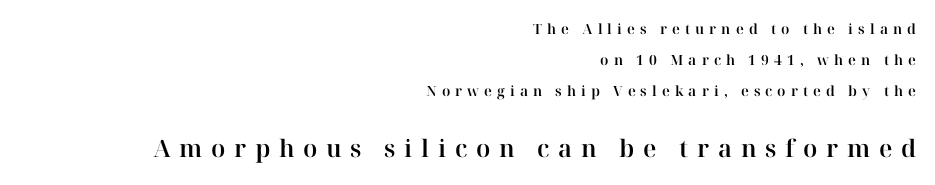
The image shows 24 px text type, upright; set right-aligned, loose line spacing (2.21x), unusually wide letter spacing (+0.36 em), not underlined; the second (bottom) block is 1.71x larger.
